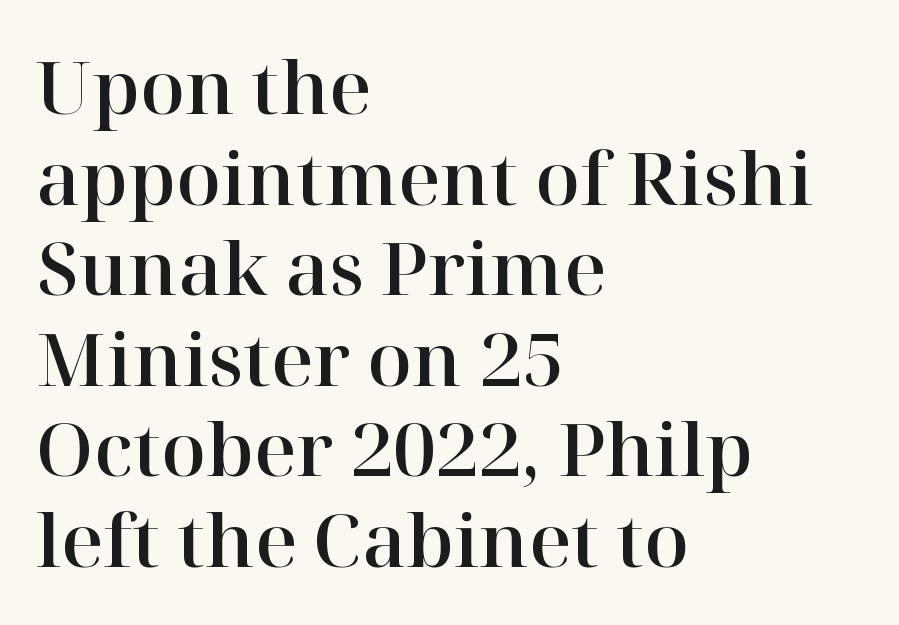
Quick note: underline off. Posture: upright roman. Caption: multi-line text, flush left, ragged right. These lines are rendered in a variable-pitch font. Honestly, the letter spacing is just normal — you wouldn't notice it.
